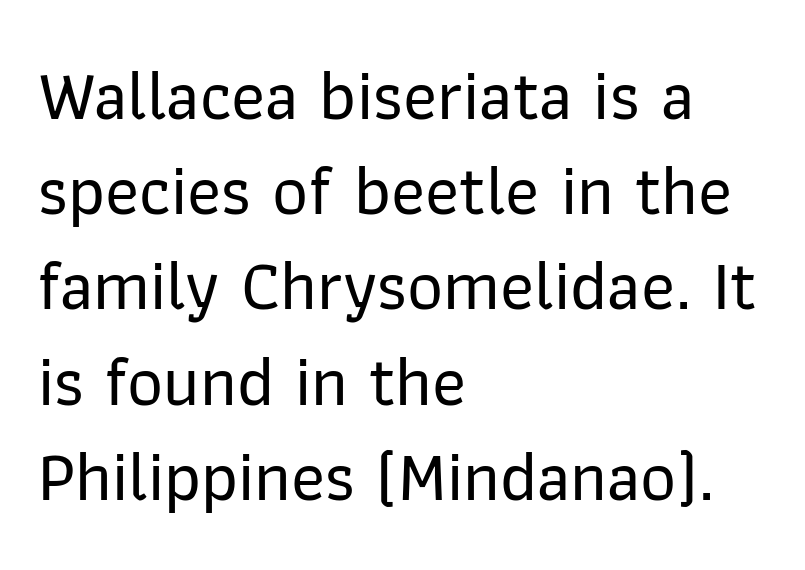
{"serif": "no", "italic": "no", "width": "normal", "stroke_contrast": "low", "x_height": "medium", "monospaced": "no", "underline": "no", "align": "left", "line_spacing": "normal", "line_spacing_ratio": 1.36, "letter_spacing": "normal", "letter_spacing_em": 0.0, "glyph_px": 70}
